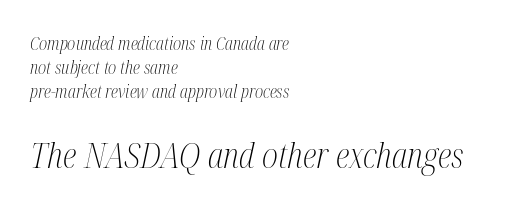
The image shows 35 px light, condensed serif type, italic (leaning right); set left-aligned, normal line spacing (1.34x), normal letter spacing, not underlined; the second (bottom) block is 1.94x larger; medium stroke contrast and a medium x-height.
